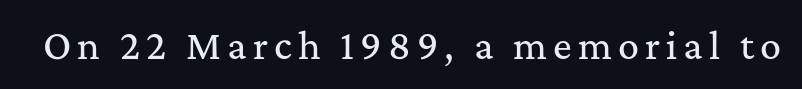
Q: Is the text italic (slanted)? A: No, it is upright.
Q: Is the typeface a serif or a sans-serif typeface? A: Serif.
Q: Is the text underlined? A: No.
Q: Width (condensed, normal, or wide)? A: Normal.
Q: Stroke contrast? A: Medium.
Q: x-height? A: Medium.
Q: Monospaced? A: No.
